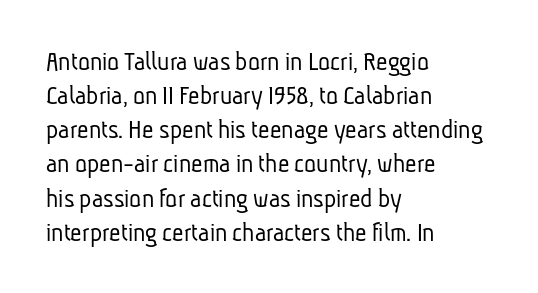
{"serif": "no", "bold": "no", "weight": "light", "width": "condensed", "stroke_contrast": "low", "x_height": "medium", "monospaced": "no", "underline": "no", "align": "left", "line_spacing_ratio": 1.22, "letter_spacing": "normal", "letter_spacing_em": 0.0, "glyph_px": 28}
